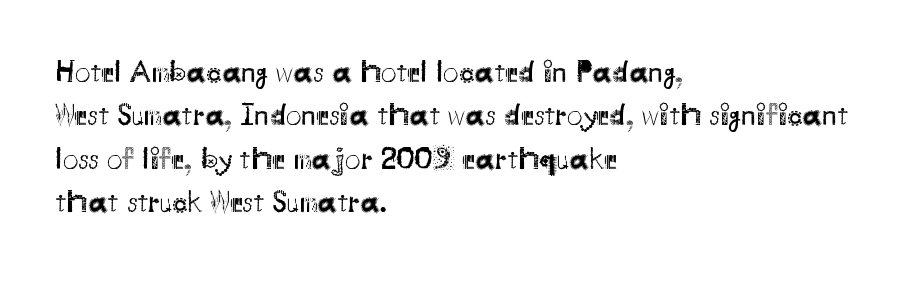
Q: Is the text bold? A: No.
Q: Is the text italic (slanted)? A: No, it is upright.
Q: Is the typeface a serif or a sans-serif typeface? A: Sans-serif.
Q: Is the text underlined? A: No.
Q: How is the paragraph aligned? A: Left-aligned.
Q: Is the spacing between letters normal or unusually wide? A: Normal.
Q: Is the spacing between lines tight, normal or loose? A: Normal.
Q: Width (condensed, normal, or wide)? A: Normal.
Q: Stroke contrast? A: Medium.
Q: x-height? A: Small.
Q: Monospaced? A: No.
